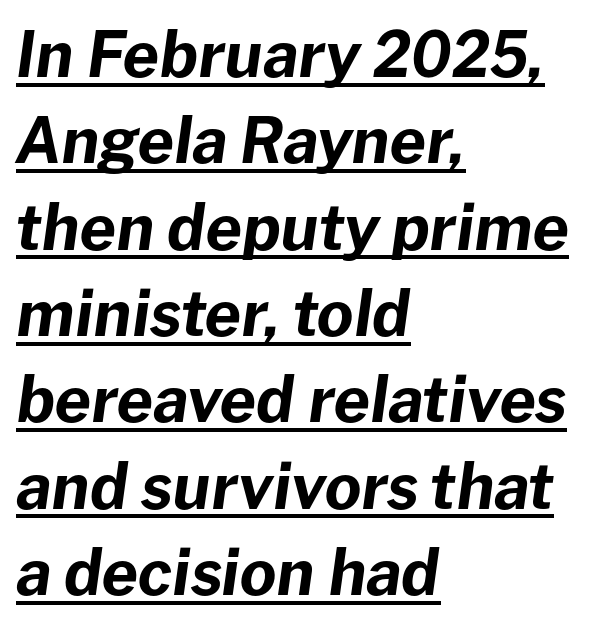
Check the space under the baseline: a stroke is drawn there. Between one letter and the next there's only the usual sliver of space. Look at the stroke-to-counter ratio: heavy, a bold. Looking at the ascenders, they clearly lean. Character widths vary here, with narrow letters taking less room than wide ones. The rendering uses a moderate line-height, typical for paragraphs.
